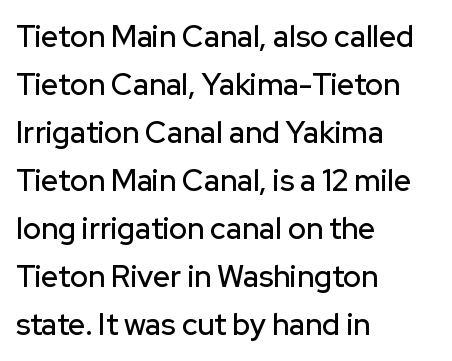
{"serif": "no", "italic": "no", "width": "normal", "stroke_contrast": "low", "x_height": "medium", "monospaced": "no", "underline": "no", "align": "left", "line_spacing": "normal", "line_spacing_ratio": 1.6, "letter_spacing": "normal", "letter_spacing_em": 0.0, "glyph_px": 30}
